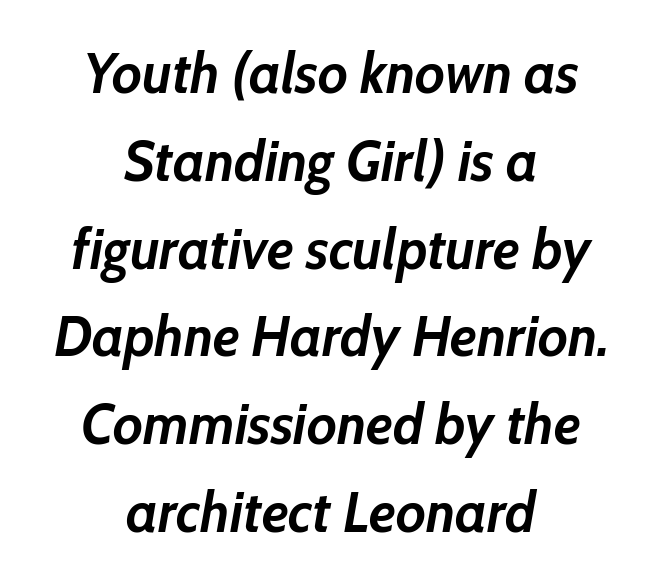
Q: Is the text bold? A: Yes.
Q: Is the text italic (slanted)? A: Yes, it leans right by about 10 degrees.
Q: Is the text underlined? A: No.
Q: How is the paragraph aligned? A: Centered.
Q: Is the spacing between letters normal or unusually wide? A: Normal.
Q: Is the spacing between lines tight, normal or loose? A: Normal.
Q: Width (condensed, normal, or wide)? A: Normal.
Q: Stroke contrast? A: Low.
Q: x-height? A: Medium.
Q: Monospaced? A: No.
